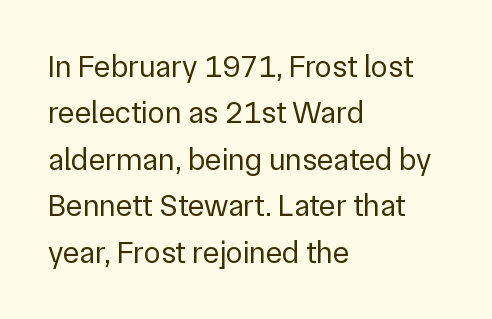
The image shows 31 px regular-weight sans-serif type, upright; set left-aligned, normal line spacing (1.5x), normal letter spacing, not underlined; low stroke contrast and a medium x-height.
